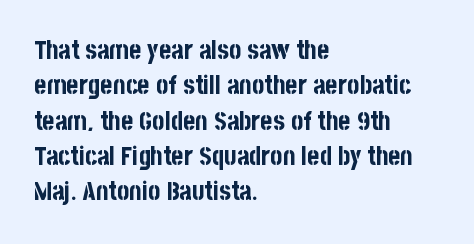
The image shows 26 px bold type, upright; set left-aligned, normal line spacing (1.36x), normal letter spacing, not underlined.
